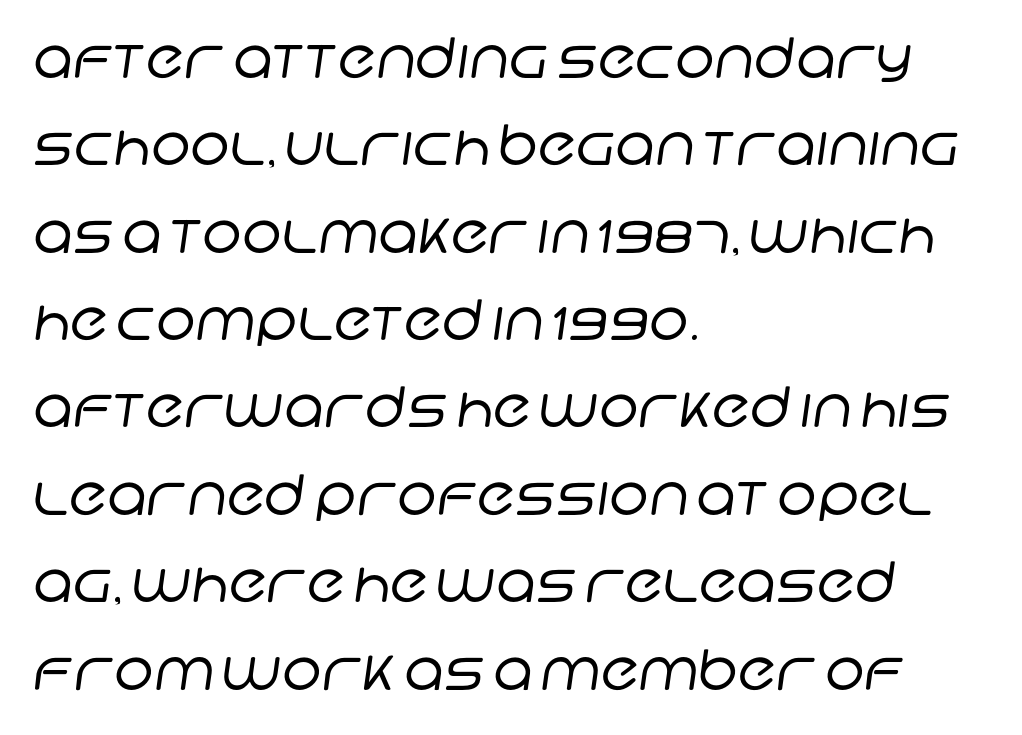
The image shows 56 px regular-weight sans-serif type; set left-aligned, normal line spacing (1.56x), normal letter spacing, not underlined; low stroke contrast and a large x-height.
